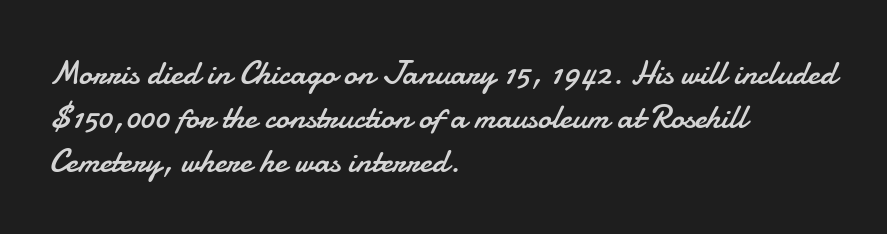
The image shows 34 px regular-weight sans-serif type; set left-aligned, normal line spacing (1.29x), normal letter spacing, not underlined; low stroke contrast and a small x-height.
